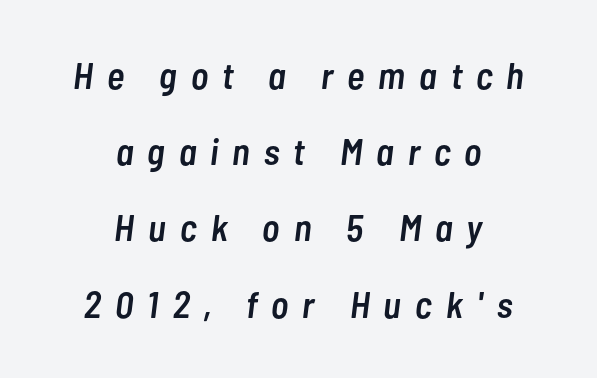
{"italic": "yes", "lean": "right", "slant_degrees": 7, "bold": "semi", "weight": "semibold", "width": "condensed", "stroke_contrast": "low", "x_height": "medium", "monospaced": "no", "underline": "no", "align": "center", "line_spacing": "loose", "line_spacing_ratio": 2.06, "letter_spacing": "wide", "letter_spacing_em": 0.38, "glyph_px": 37}
